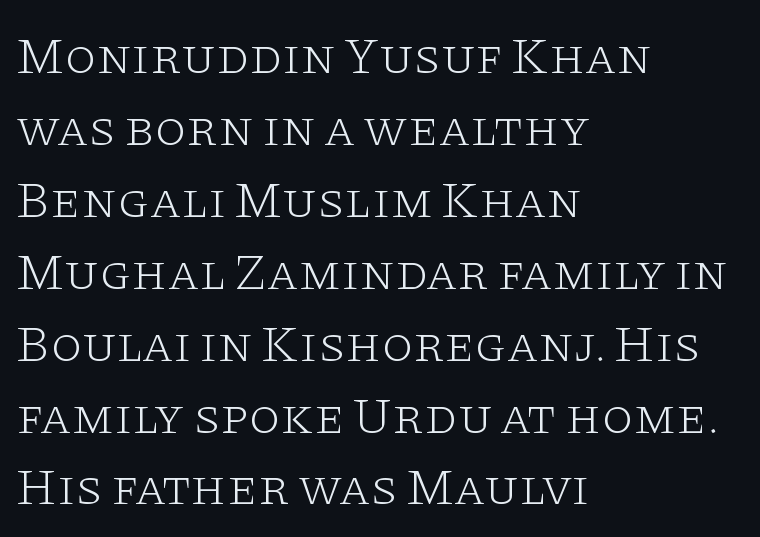
{"serif": "yes", "italic": "no", "bold": "no", "weight": "light", "width": "wide", "stroke_contrast": "low", "x_height": "large", "monospaced": "no", "underline": "no", "align": "left", "line_spacing": "normal", "line_spacing_ratio": 1.41, "letter_spacing": "normal", "letter_spacing_em": 0.0, "glyph_px": 51}
